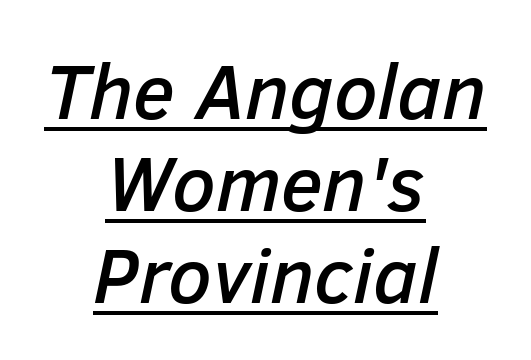
{"italic": "yes", "lean": "right", "slant_degrees": 12, "width": "normal", "stroke_contrast": "low", "x_height": "medium", "monospaced": "no", "underline": "yes", "align": "center", "line_spacing_ratio": 1.18, "letter_spacing": "normal", "letter_spacing_em": 0.0, "glyph_px": 78}
